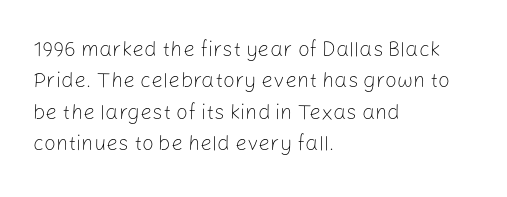
Q: Is the text bold? A: No.
Q: Is the text italic (slanted)? A: No, it is upright.
Q: Is the text underlined? A: No.
Q: How is the paragraph aligned? A: Left-aligned.
Q: Is the spacing between letters normal or unusually wide? A: Normal.
Q: Is the spacing between lines tight, normal or loose? A: Normal.
